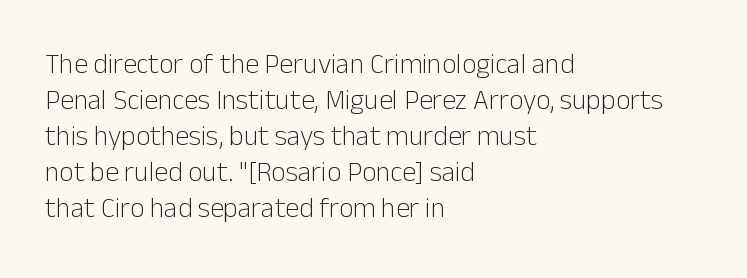
The words here are not underlined. The passage shown is typed in a proportional face where columns would drift. Nope, no serifs anywhere on these letters. These lines keep a tight, regular rhythm from letter to letter. Successive baselines arrive at the customary interval.
